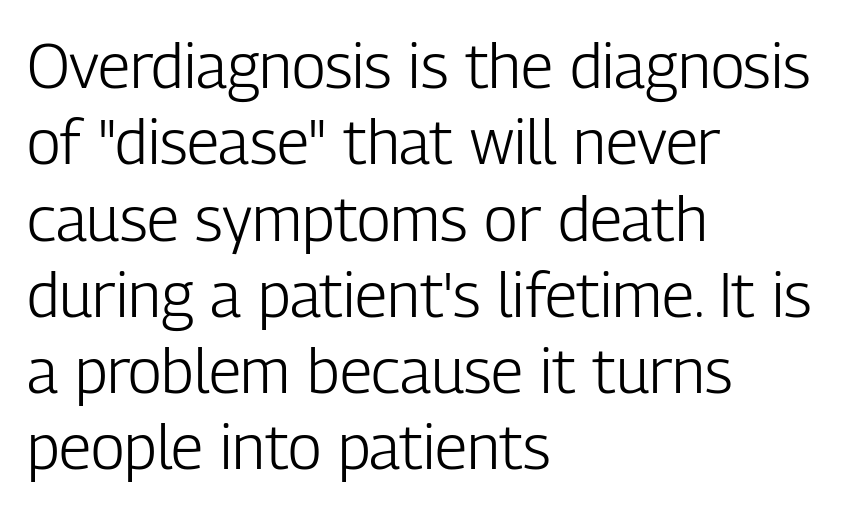
The letterforms sit shoulder to shoulder at normal distance. A roman cut, with each character standing at attention. The rendering uses natural spacing where letterforms have individual widths. Beneath every word, the page is bare. Counters stay open thanks to moderate or lighter strokes.
